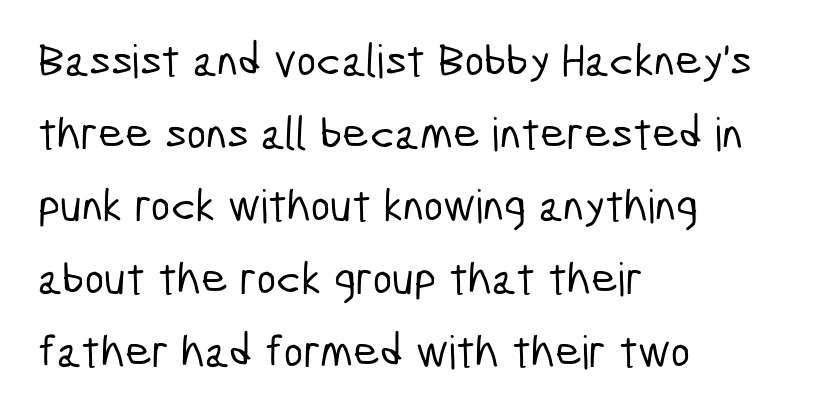
The image shows 46 px condensed sans-serif type; set left-aligned, normal line spacing (1.58x), normal letter spacing, not underlined; low stroke contrast and a medium x-height.
